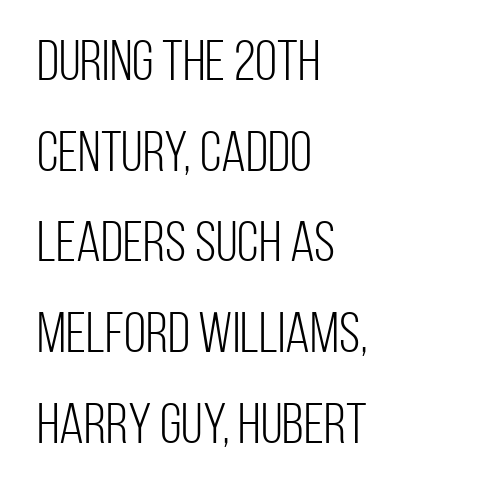
The words here are not underlined. Leading: standard. Note the varied advance widths — an 'i' is clearly narrower than an 'm'. Nope, not italic — everything's standing straight.
